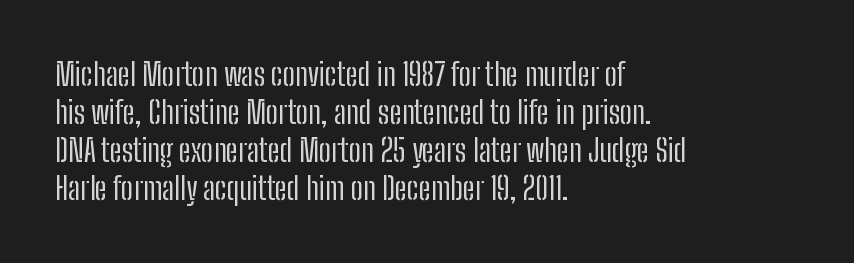
The specimen reads as upright at a glance. Each row of text sits above clean, open space. Tracking value appears to be zero — textbook default spacing. The font is comparable to plain body text, perhaps lighter.
